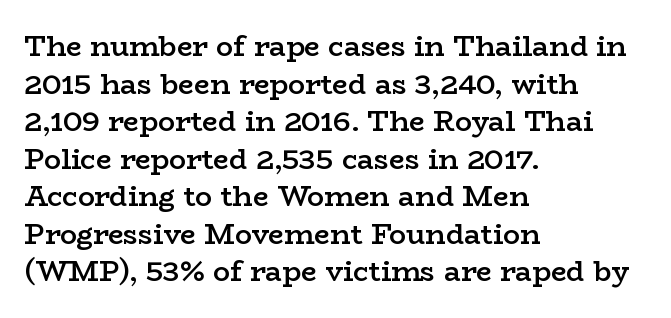
{"serif": "yes", "italic": "no", "bold": "semi", "weight": "semibold", "width": "wide", "stroke_contrast": "low", "x_height": "medium", "monospaced": "no", "underline": "no", "align": "left", "line_spacing": "normal", "line_spacing_ratio": 1.34, "letter_spacing": "normal", "letter_spacing_em": 0.0, "glyph_px": 28}
